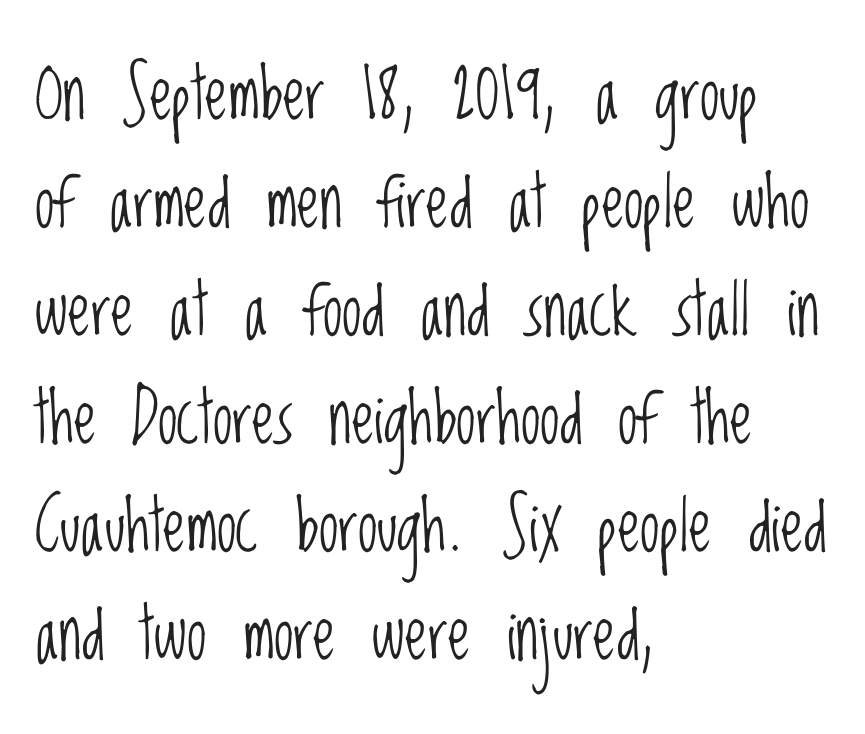
Type without underlining. Default kerning and tracking; the words read as compact shapes. Weight: in the light-to-regular range. The text block is weighted toward the left margin, trailing off unevenly rightward. Students, observe: this is what conventionally led text looks like.
